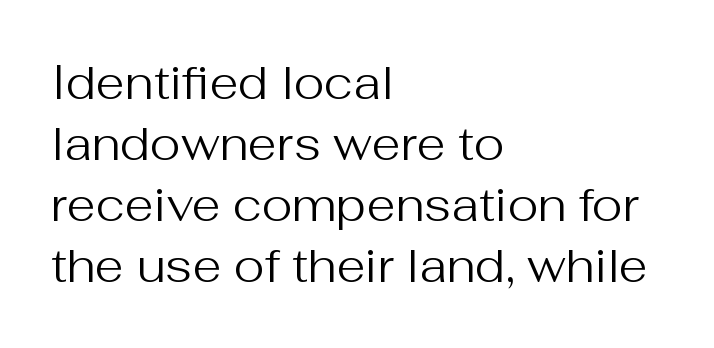
Q: Is the text bold? A: No.
Q: Is the text italic (slanted)? A: No, it is upright.
Q: Is the typeface a serif or a sans-serif typeface? A: Sans-serif.
Q: Is the text underlined? A: No.
Q: How is the paragraph aligned? A: Left-aligned.
Q: Is the spacing between letters normal or unusually wide? A: Normal.
Q: Is the spacing between lines tight, normal or loose? A: Normal.
Q: Width (condensed, normal, or wide)? A: Normal.
Q: Stroke contrast? A: Medium.
Q: x-height? A: Medium.
Q: Monospaced? A: No.
